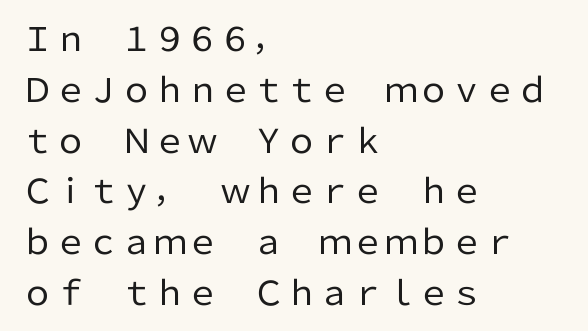
Decoration check: the copy has no underline. Inter-character spacing is left at the font's built-in metrics. A light-to-regular cut is what we see here. Letterform terminals end flat and unadorned throughout the passage. The rendering uses a moderate line-height, typical for paragraphs.
